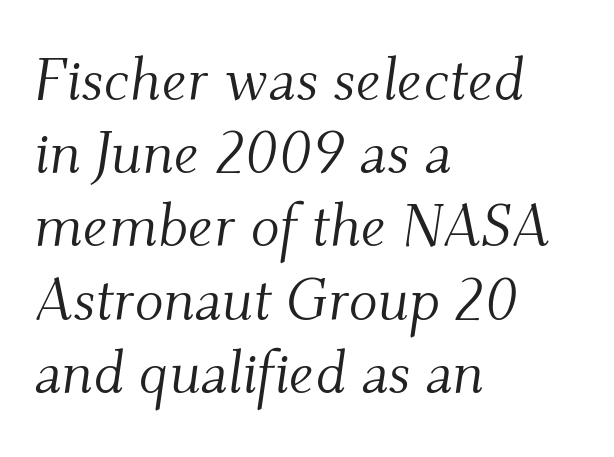
Does extra space separate the letters? No, they use regular spacing. Short and long lines alike share a common starting point at left. Plain, unruled lines of type. Is this a fixed-width face? No — the glyphs have proportional, varying widths. You can tell from the footed stems that serif type was used.
